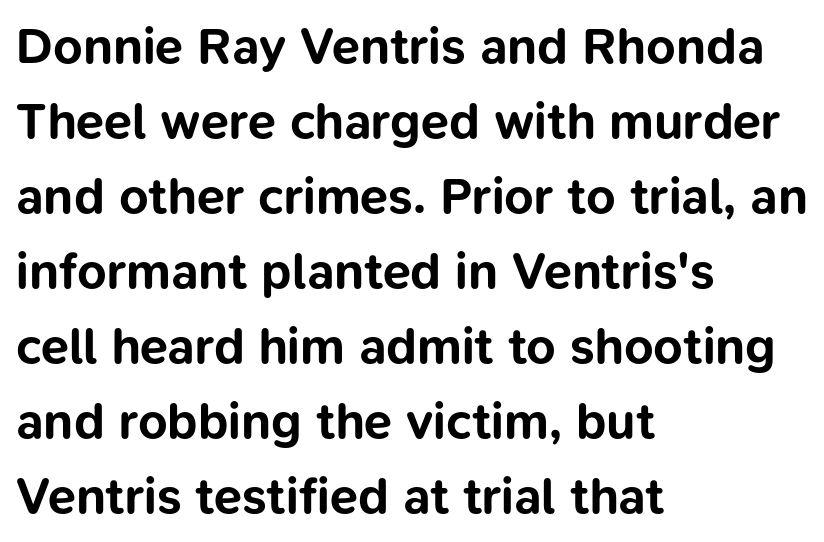
Q: Is the text bold? A: Yes.
Q: Is the text italic (slanted)? A: No, it is upright.
Q: Is the typeface a serif or a sans-serif typeface? A: Sans-serif.
Q: Is the text underlined? A: No.
Q: How is the paragraph aligned? A: Left-aligned.
Q: Is the spacing between letters normal or unusually wide? A: Normal.
Q: Is the spacing between lines tight, normal or loose? A: Normal.
Q: Width (condensed, normal, or wide)? A: Normal.
Q: Stroke contrast? A: Low.
Q: x-height? A: Medium.
Q: Monospaced? A: No.
